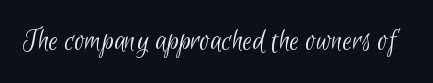
{"serif": "no", "bold": "no", "weight": "light", "width": "condensed", "stroke_contrast": "low", "x_height": "small", "monospaced": "no", "underline": "no", "letter_spacing": "normal", "letter_spacing_em": 0.0, "glyph_px": 31}
